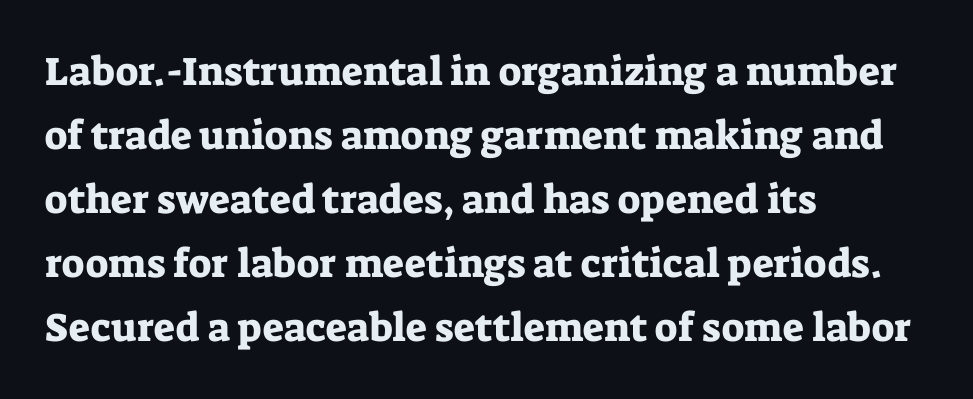
The rendering uses natural spacing where letterforms have individual widths. The rendering uses a moderate line-height, typical for paragraphs. This is the regular roman posture of the typeface. Bare-footed words on every line. Caption: standard tracking, unaltered. The face used here is seriffed, in the tradition of book romans.
